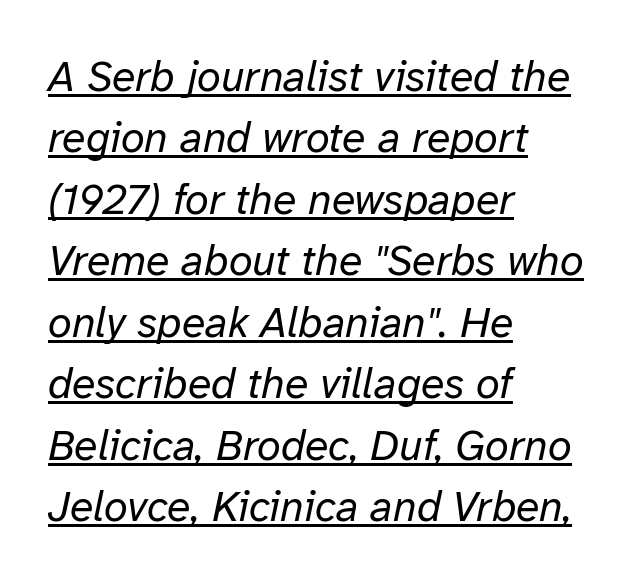
The image shows 43 px regular-weight type, italic (leaning right); set left-aligned, normal line spacing (1.43x), normal letter spacing, underlined; low stroke contrast and a medium x-height.
